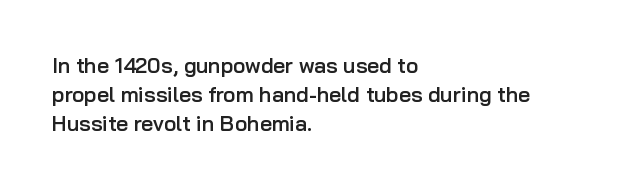
Q: Is the text bold? A: Semi-bold.
Q: Is the text italic (slanted)? A: No, it is upright.
Q: Is the text underlined? A: No.
Q: How is the paragraph aligned? A: Left-aligned.
Q: Is the spacing between letters normal or unusually wide? A: Normal.
Q: Is the spacing between lines tight, normal or loose? A: Normal.
